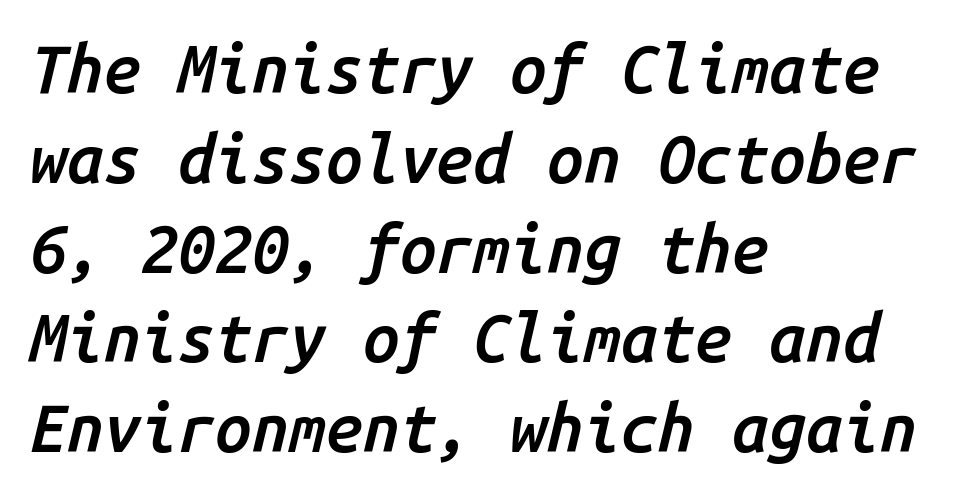
The image shows 66 px semibold type, italic (leaning right), monospaced; set left-aligned, normal line spacing (1.36x), normal letter spacing, not underlined; low stroke contrast and a medium x-height.
